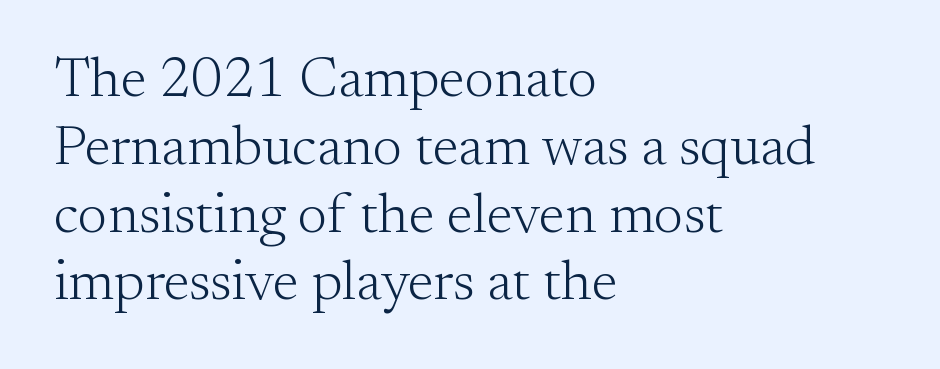
{"serif": "yes", "italic": "no", "bold": "no", "weight": "light", "width": "normal", "stroke_contrast": "medium", "x_height": "small", "monospaced": "no", "underline": "no", "align": "left", "line_spacing_ratio": 1.21, "letter_spacing": "normal", "letter_spacing_em": 0.0, "glyph_px": 56}
